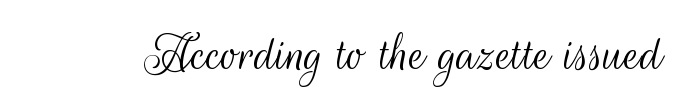
Decoration check: the copy has no underline. Nobody touched the tracking dial on this one. Heft: none added — not bold. The passage shown is typed in a proportional face where columns would drift. Classification — sans serif.
